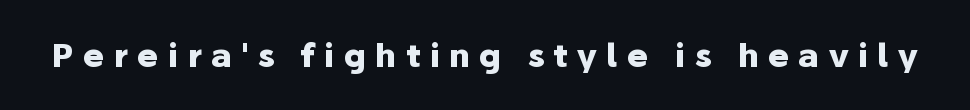
{"serif": "no", "italic": "no", "bold": "yes", "weight": "heavy", "width": "normal", "stroke_contrast": "low", "x_height": "medium", "monospaced": "no", "underline": "no", "letter_spacing": "wide", "letter_spacing_em": 0.29, "glyph_px": 32}
